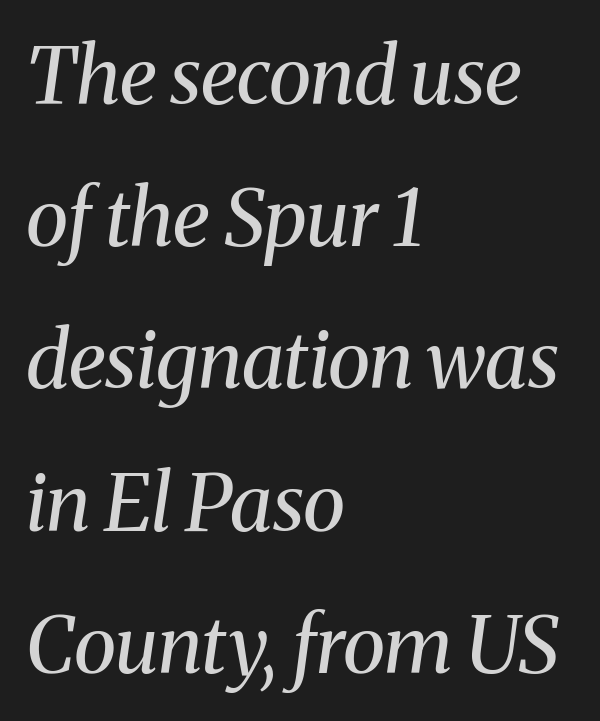
Q: Is the text bold? A: No.
Q: Is the text italic (slanted)? A: Yes, it leans right by about 8 degrees.
Q: Is the typeface a serif or a sans-serif typeface? A: Serif.
Q: Is the text underlined? A: No.
Q: How is the paragraph aligned? A: Left-aligned.
Q: Is the spacing between letters normal or unusually wide? A: Normal.
Q: Width (condensed, normal, or wide)? A: Normal.
Q: Stroke contrast? A: Medium.
Q: x-height? A: Medium.
Q: Monospaced? A: No.
